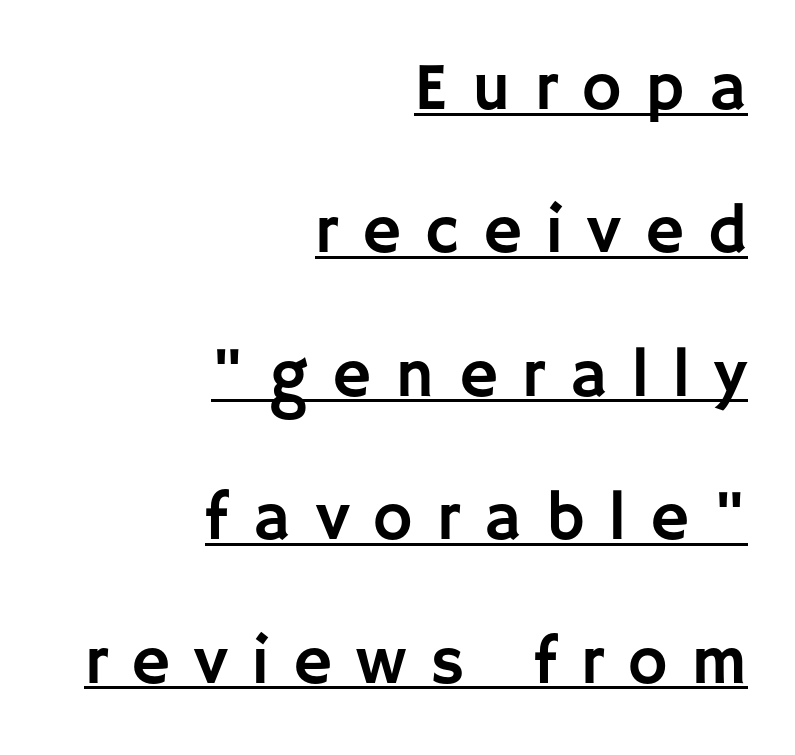
The image shows 67 px sans-serif type, upright; set right-aligned, loose line spacing (2.14x), unusually wide letter spacing (+0.36 em), underlined; low stroke contrast and a large x-height.
